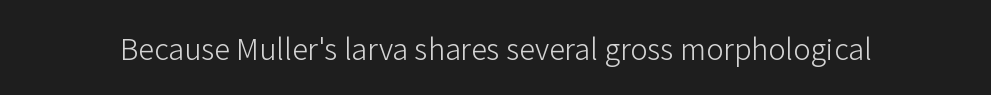
The image shows 29 px light sans-serif type, upright; set normal letter spacing, not underlined; low stroke contrast and a medium x-height.
